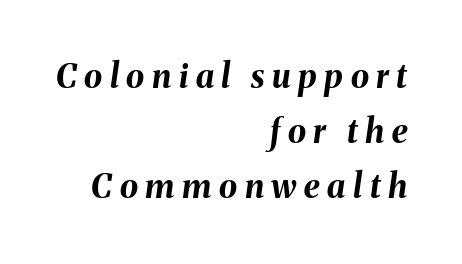
The image shows 33 px bold type, italic (leaning right); set right-aligned, normal line spacing (1.67x), unusually wide letter spacing (+0.23 em), not underlined; medium stroke contrast and a medium x-height.
